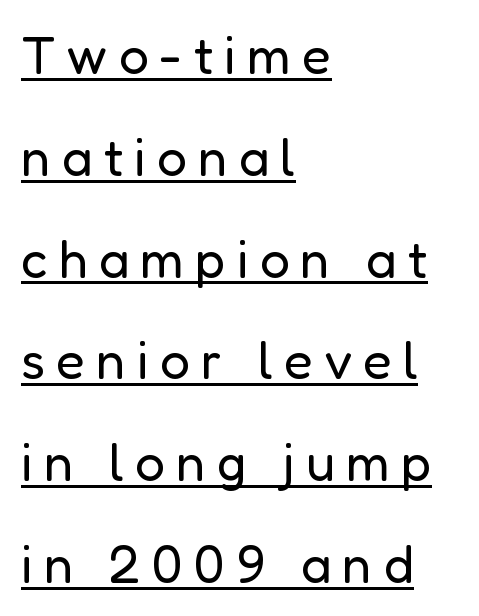
Here the glyphs are tracked loosely, breaking word shapes into spaced letters. Note: no serifs on the glyphs. The face used here appears with an underline applied. Ascenders rise straight up at ninety degrees. Airy leading. Think of a printed novel: that variable character pitch is what you see here.
